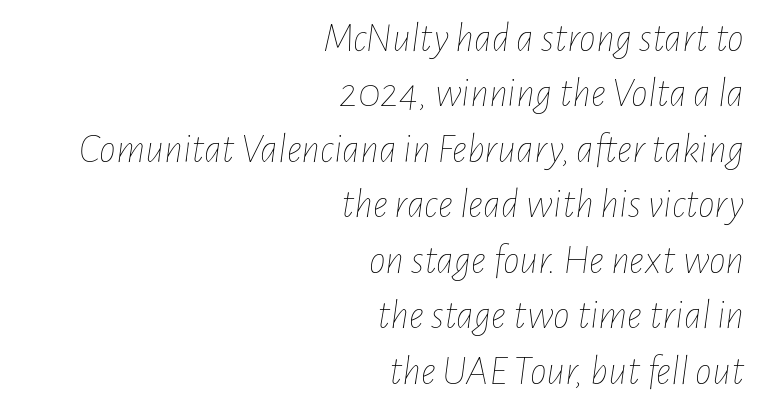
The image shows 42 px thin, condensed type, italic (leaning right); set right-aligned, normal line spacing (1.32x), normal letter spacing, not underlined; low stroke contrast and a medium x-height.
